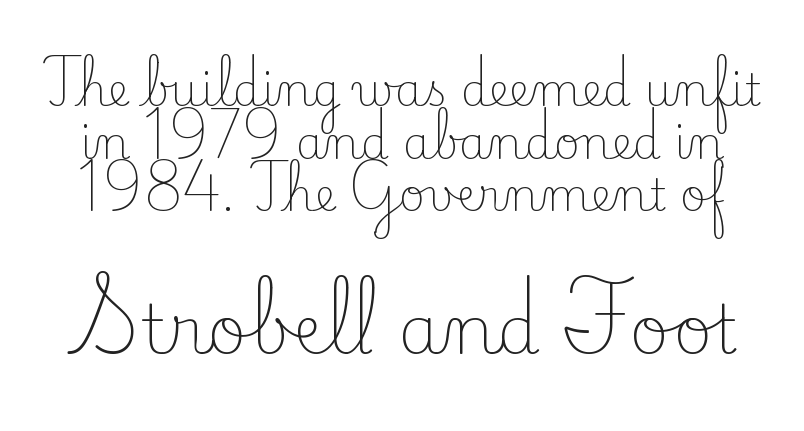
Which of the two is more prominent by size? The second, at the bottom. Is this a sans? No — the strokes have serifs. Anything drawn beneath the words? Only blank space. Does extra space separate the letters? No, they use regular spacing.
